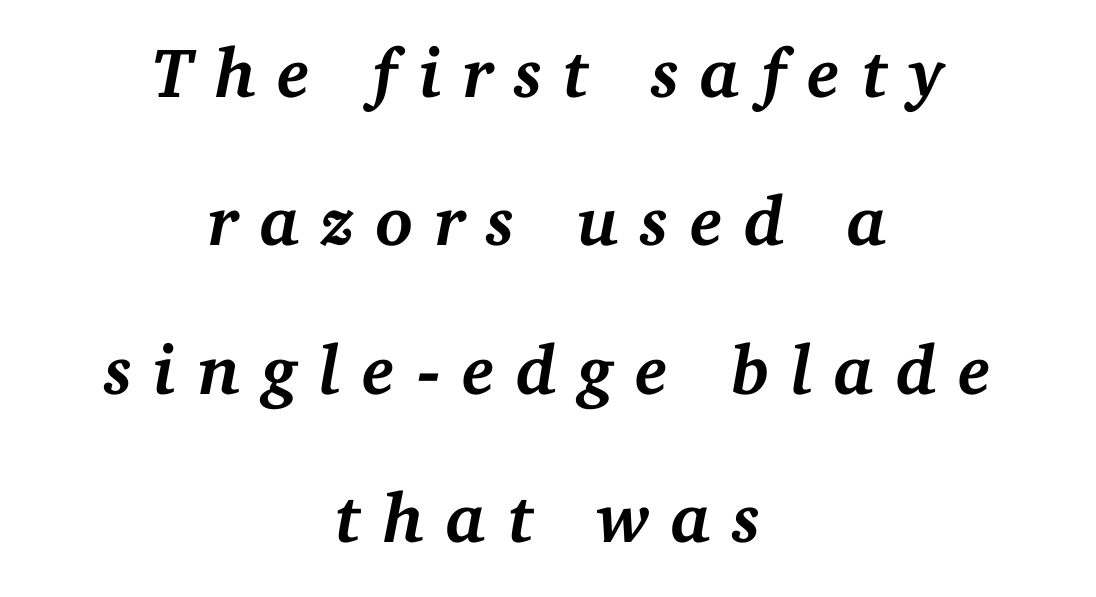
This sample is center-justified, so both line endings float freely. Look at the tracking — it's clearly loosened, letters drifting apart. The letters are slanted; this is an italic face. Quick note: interline space is abundant.
